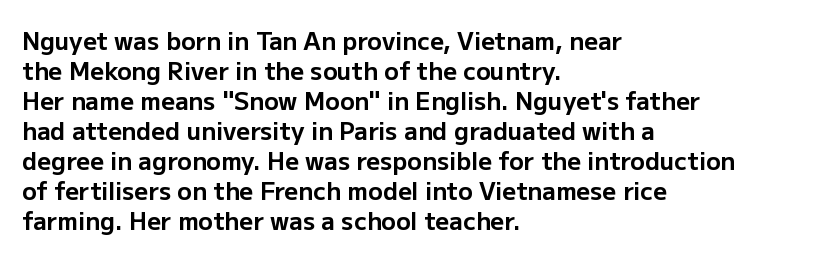
Q: Is the text bold? A: Yes.
Q: Is the text italic (slanted)? A: No, it is upright.
Q: Is the text underlined? A: No.
Q: How is the paragraph aligned? A: Left-aligned.
Q: Is the spacing between letters normal or unusually wide? A: Normal.
Q: Is the spacing between lines tight, normal or loose? A: Normal.
